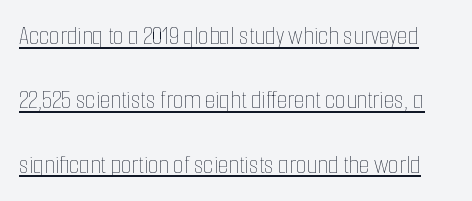
Is there much room between lines? Yes — plenty of vertical air separates them. A light-to-regular cut is what we see here. Compared with undecorated copy, this sample adds a rule below the words. In terms of letterspacing, this is plain default setting. This sample uses an upright cut, with every glyph sitting square on the baseline.
